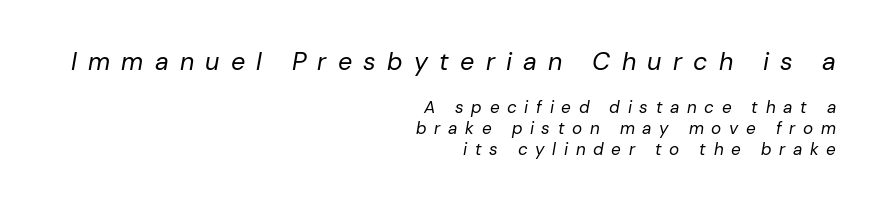
The image shows 25 px text type, italic (leaning right); set right-aligned, line spacing 1.23x, unusually wide letter spacing (+0.45 em), not underlined; the first (top) block is 1.47x larger.
